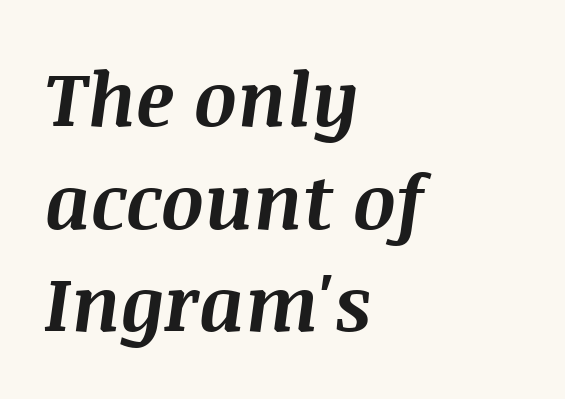
Q: Is the text bold? A: Yes.
Q: Is the text italic (slanted)? A: Yes, it leans right by about 8 degrees.
Q: Is the text underlined? A: No.
Q: How is the paragraph aligned? A: Left-aligned.
Q: Is the spacing between letters normal or unusually wide? A: Normal.
Q: Is the spacing between lines tight, normal or loose? A: Normal.
Q: Width (condensed, normal, or wide)? A: Normal.
Q: Stroke contrast? A: Medium.
Q: x-height? A: Large.
Q: Monospaced? A: No.
